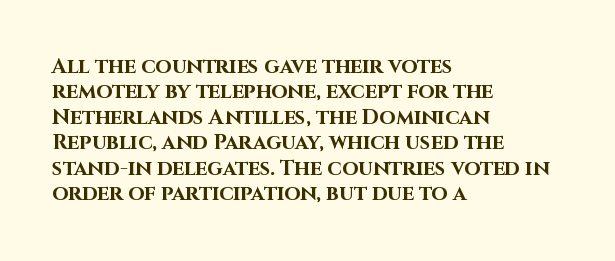
{"italic": "no", "bold": "yes", "underline": "no", "align": "left", "line_spacing_ratio": 1.21, "letter_spacing": "normal", "letter_spacing_em": 0.0, "glyph_px": 21}
